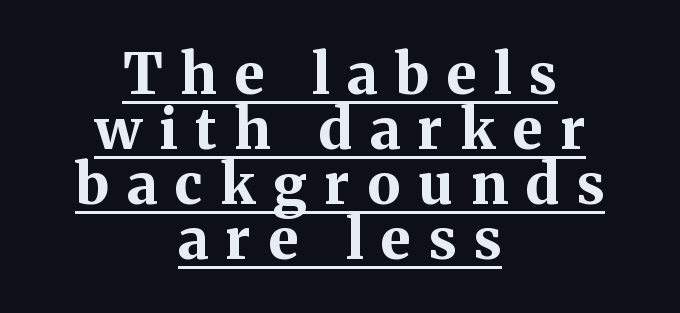
Q: Is the text bold? A: Yes.
Q: Is the text italic (slanted)? A: No, it is upright.
Q: Is the typeface a serif or a sans-serif typeface? A: Serif.
Q: Is the text underlined? A: Yes.
Q: How is the paragraph aligned? A: Centered.
Q: Is the spacing between letters normal or unusually wide? A: Unusually wide.
Q: Is the spacing between lines tight, normal or loose? A: Tight.
Q: Width (condensed, normal, or wide)? A: Normal.
Q: Stroke contrast? A: Medium.
Q: x-height? A: Medium.
Q: Monospaced? A: No.
